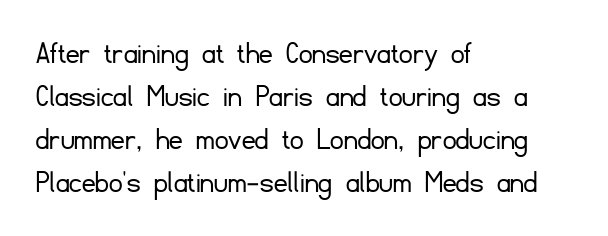
The image shows 33 px light sans-serif type, upright; set left-aligned, normal line spacing (1.3x), normal letter spacing, not underlined; low stroke contrast and a small x-height.
